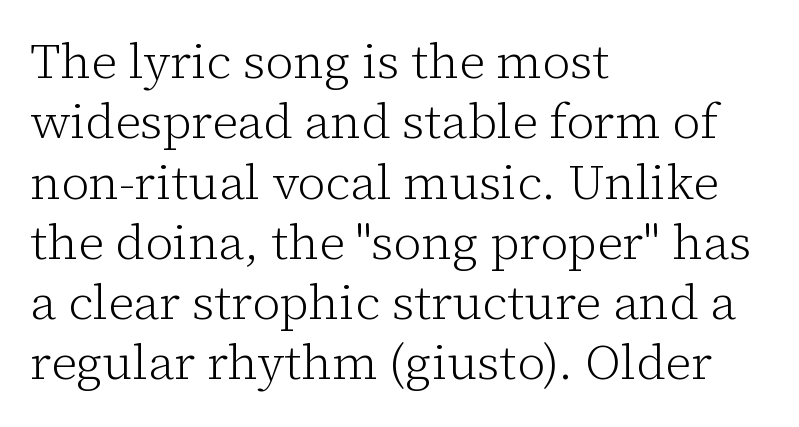
Posture: vertical. Underlining? Definitely not there. The font sits on the lighter half of the weight spectrum, regular included. The passage shown is typed in a proportional face where columns would drift. This sample uses plain, unmodified letter spacing. The ragged edge is on the right, which tells us the setting is flush left.
